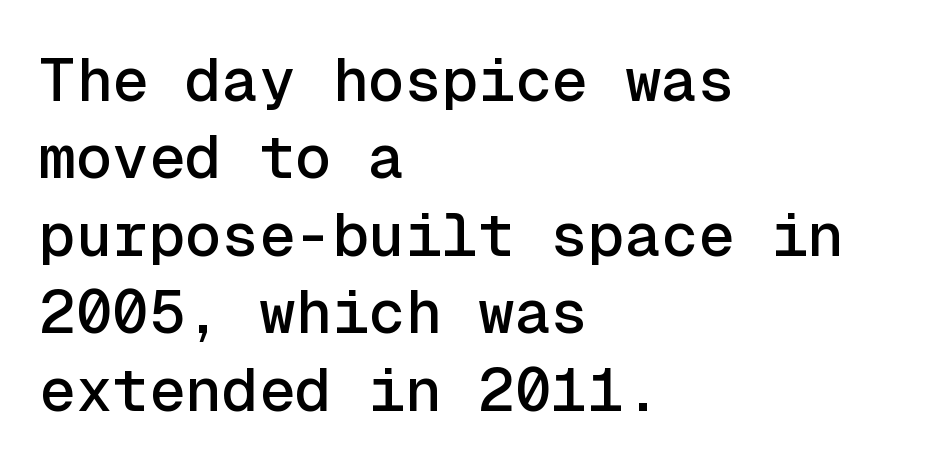
The image shows 61 px sans-serif type, upright, monospaced; set left-aligned, normal line spacing (1.27x), normal letter spacing, not underlined; a medium x-height.
